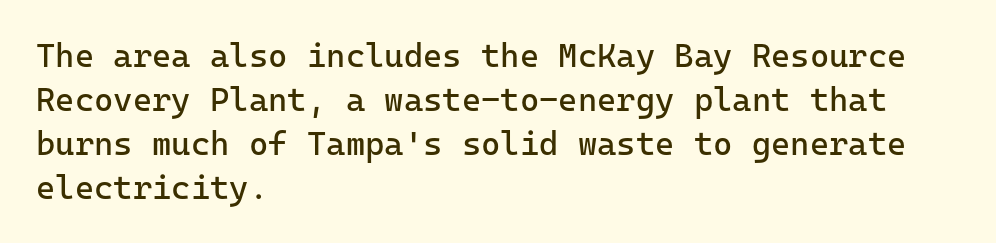
{"serif": "no", "italic": "no", "bold": "no", "weight": "regular", "width": "normal", "stroke_contrast": "low", "x_height": "medium", "monospaced": "yes", "underline": "no", "align": "left", "line_spacing": "normal", "line_spacing_ratio": 1.33, "letter_spacing": "normal", "letter_spacing_em": 0.0, "glyph_px": 33}
